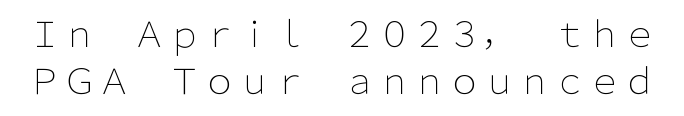
Q: Is the text bold? A: No.
Q: Is the text italic (slanted)? A: No, it is upright.
Q: Is the typeface a serif or a sans-serif typeface? A: Sans-serif.
Q: Is the text underlined? A: No.
Q: Is the spacing between letters normal or unusually wide? A: Normal.
Q: Is the spacing between lines tight, normal or loose? A: Normal.
Q: Width (condensed, normal, or wide)? A: Normal.
Q: Stroke contrast? A: Low.
Q: x-height? A: Medium.
Q: Monospaced? A: No.
